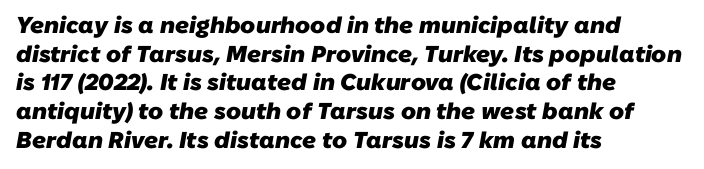
Q: Is the text bold? A: Yes.
Q: Is the text underlined? A: No.
Q: How is the paragraph aligned? A: Left-aligned.
Q: Is the spacing between letters normal or unusually wide? A: Normal.
Q: Is the spacing between lines tight, normal or loose? A: Normal.
